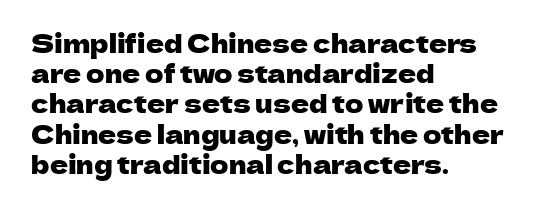
Q: Is the text italic (slanted)? A: No, it is upright.
Q: Is the text underlined? A: No.
Q: How is the paragraph aligned? A: Left-aligned.
Q: Is the spacing between letters normal or unusually wide? A: Normal.
